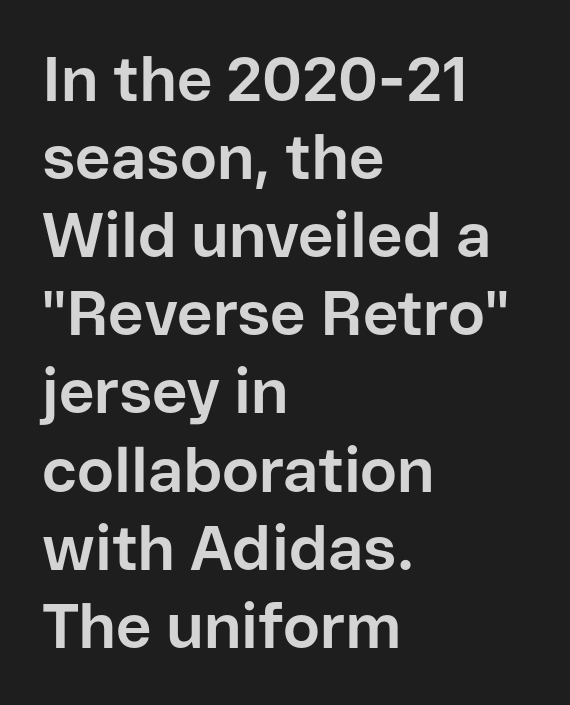
Q: Is the text bold? A: Yes.
Q: Is the text italic (slanted)? A: No, it is upright.
Q: Is the typeface a serif or a sans-serif typeface? A: Sans-serif.
Q: Is the text underlined? A: No.
Q: How is the paragraph aligned? A: Left-aligned.
Q: Is the spacing between letters normal or unusually wide? A: Normal.
Q: Is the spacing between lines tight, normal or loose? A: Normal.
Q: Width (condensed, normal, or wide)? A: Normal.
Q: Stroke contrast? A: Low.
Q: x-height? A: Medium.
Q: Monospaced? A: No.
